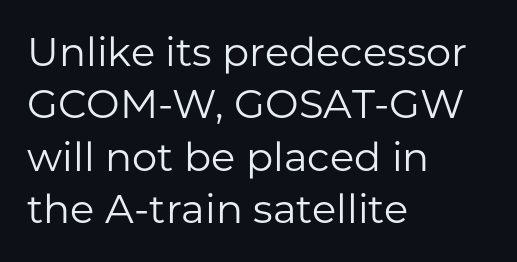
Q: Is the text bold? A: No.
Q: Is the text italic (slanted)? A: No, it is upright.
Q: Is the typeface a serif or a sans-serif typeface? A: Sans-serif.
Q: Is the text underlined? A: No.
Q: How is the paragraph aligned? A: Left-aligned.
Q: Is the spacing between letters normal or unusually wide? A: Normal.
Q: Is the spacing between lines tight, normal or loose? A: Normal.
Q: Width (condensed, normal, or wide)? A: Normal.
Q: Stroke contrast? A: Low.
Q: x-height? A: Medium.
Q: Monospaced? A: No.
